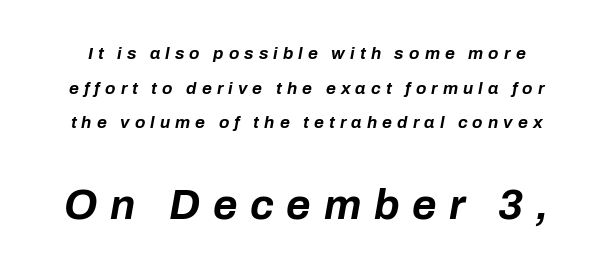
Q: Is the text bold? A: Yes.
Q: Is the text italic (slanted)? A: Yes, it leans right by about 10 degrees.
Q: Is the text underlined? A: No.
Q: Is the spacing between letters normal or unusually wide? A: Unusually wide.
Q: Is the spacing between lines tight, normal or loose? A: Loose.
Q: Which block of text is set in a larger size, the first (top) or the second (bottom)? A: The second (bottom) one.
Q: Width (condensed, normal, or wide)? A: Normal.
Q: Stroke contrast? A: Low.
Q: x-height? A: Medium.
Q: Monospaced? A: No.
